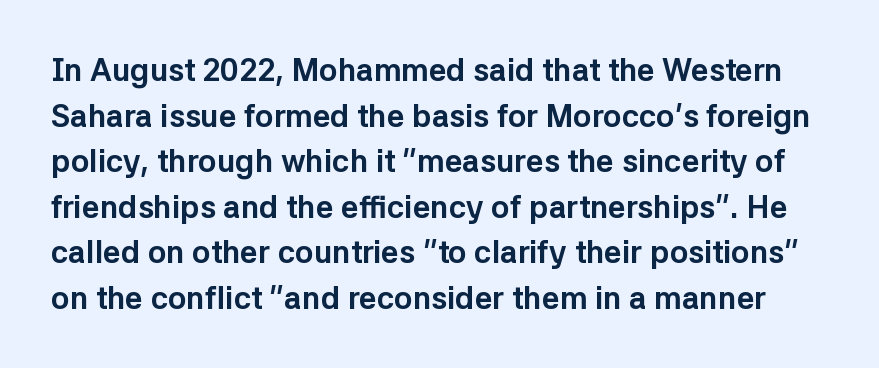
Check under the words: just untouched page. Spacing verdict: proportional, widths tailored to each character. Typographic density is high because the face is bold. Font category for this specimen: sans-serif. The designer left line spacing at the default.
